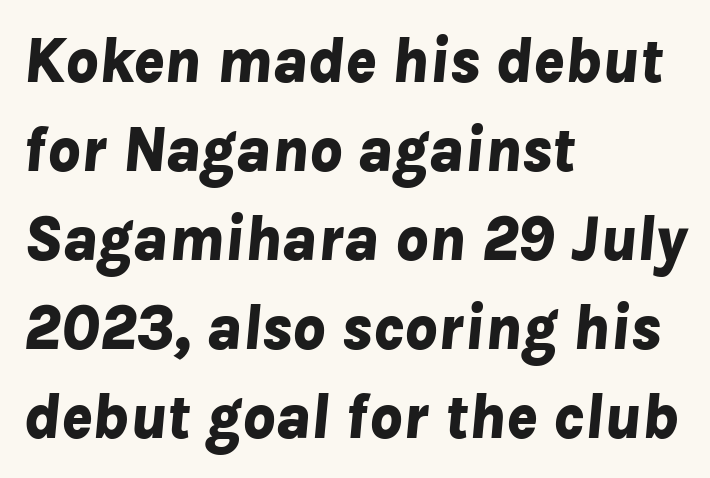
Q: Is the text bold? A: Yes.
Q: Is the text italic (slanted)? A: Yes, it leans right by about 8 degrees.
Q: Is the text underlined? A: No.
Q: How is the paragraph aligned? A: Left-aligned.
Q: Is the spacing between letters normal or unusually wide? A: Normal.
Q: Is the spacing between lines tight, normal or loose? A: Normal.
Q: Width (condensed, normal, or wide)? A: Normal.
Q: Stroke contrast? A: Low.
Q: x-height? A: Medium.
Q: Monospaced? A: No.
